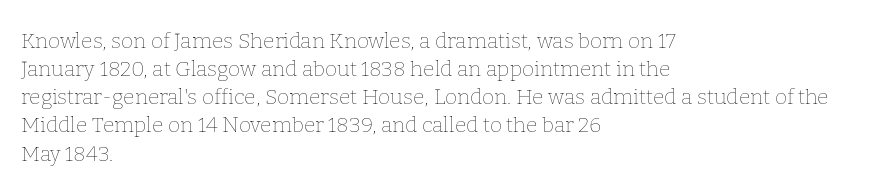
The image shows 21 px text type, upright; set left-aligned, normal line spacing (1.34x), normal letter spacing, not underlined.
